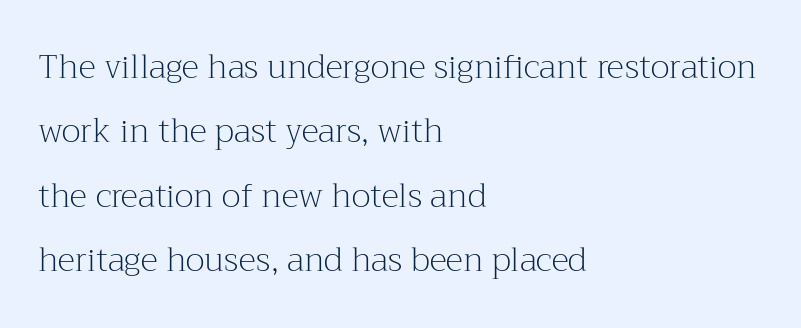
The image shows 33 px light serif type, upright; set left-aligned, loose line spacing (1.95x), normal letter spacing, not underlined; medium stroke contrast and a medium x-height.
